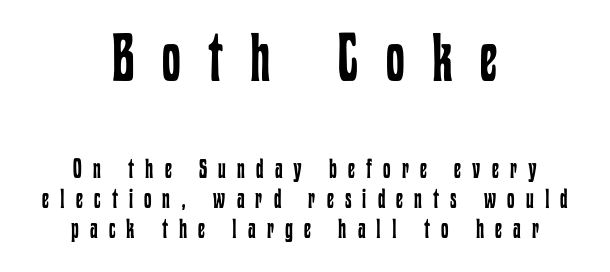
{"italic": "no", "bold": "no", "weight": "regular", "width": "condensed", "stroke_contrast": "low", "x_height": "medium", "monospaced": "no", "underline": "no", "align": "center", "line_spacing": "tight", "line_spacing_ratio": 1.12, "letter_spacing": "wide", "letter_spacing_em": 0.41, "larger_block": "first", "size_ratio": 2.48, "glyph_px": 67}
